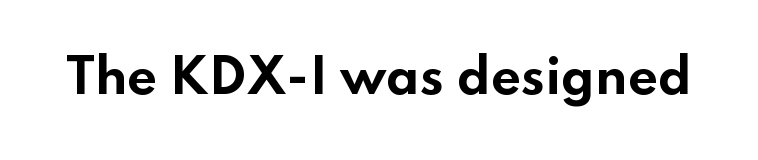
Q: Is the text bold? A: Yes.
Q: Is the text italic (slanted)? A: No, it is upright.
Q: Is the typeface a serif or a sans-serif typeface? A: Sans-serif.
Q: Is the text underlined? A: No.
Q: Is the spacing between letters normal or unusually wide? A: Normal.
Q: Width (condensed, normal, or wide)? A: Wide.
Q: Stroke contrast? A: Low.
Q: x-height? A: Small.
Q: Monospaced? A: No.
